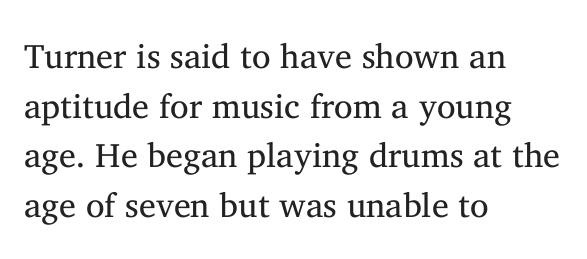
{"serif": "yes", "italic": "no", "bold": "no", "weight": "regular", "width": "normal", "stroke_contrast": "medium", "x_height": "medium", "monospaced": "no", "underline": "no", "align": "left", "line_spacing": "normal", "line_spacing_ratio": 1.46, "letter_spacing": "normal", "letter_spacing_em": 0.0, "glyph_px": 34}
